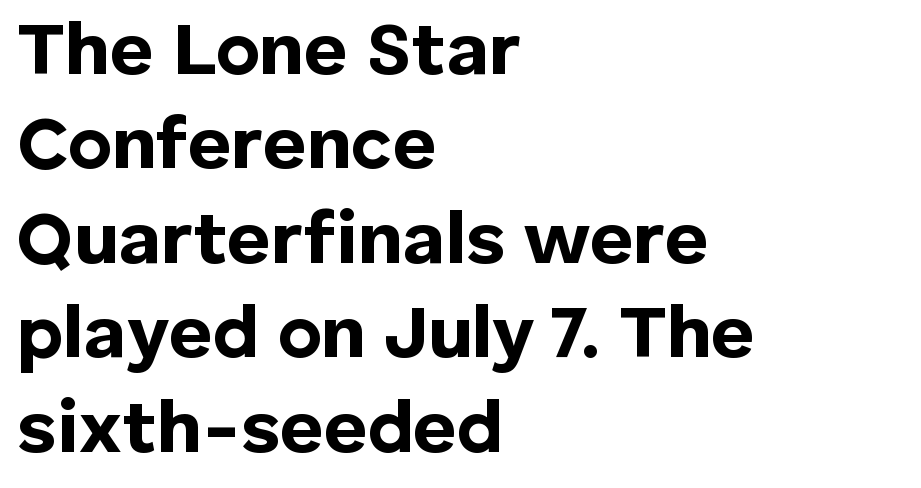
Q: Is the text bold? A: Yes.
Q: Is the text italic (slanted)? A: No, it is upright.
Q: Is the typeface a serif or a sans-serif typeface? A: Sans-serif.
Q: Is the text underlined? A: No.
Q: How is the paragraph aligned? A: Left-aligned.
Q: Is the spacing between letters normal or unusually wide? A: Normal.
Q: Is the spacing between lines tight, normal or loose? A: Normal.
Q: Width (condensed, normal, or wide)? A: Normal.
Q: Stroke contrast? A: Low.
Q: x-height? A: Medium.
Q: Monospaced? A: No.
